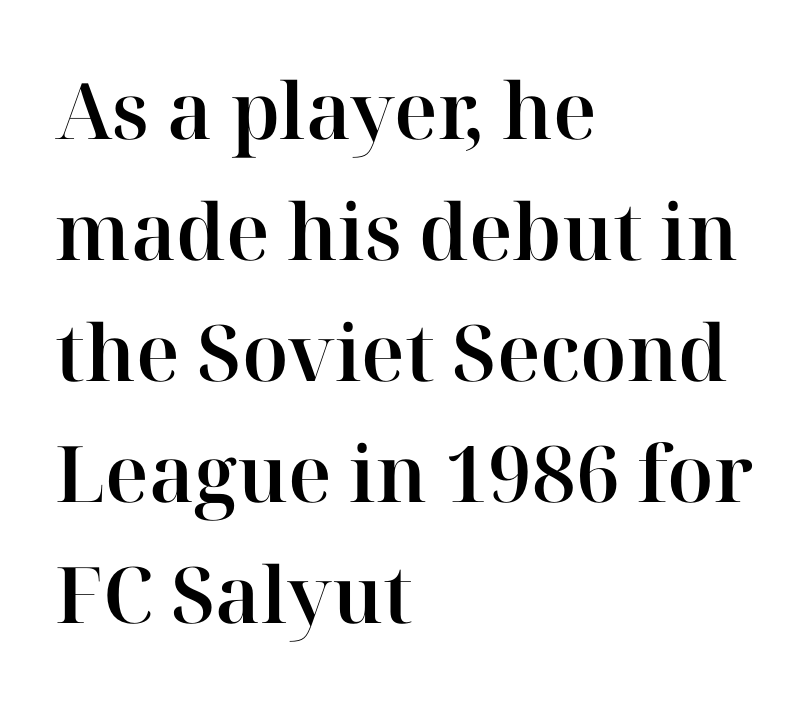
The image shows 78 px serif type, upright; set left-aligned, normal line spacing (1.55x), normal letter spacing, not underlined; high stroke contrast and a medium x-height.
